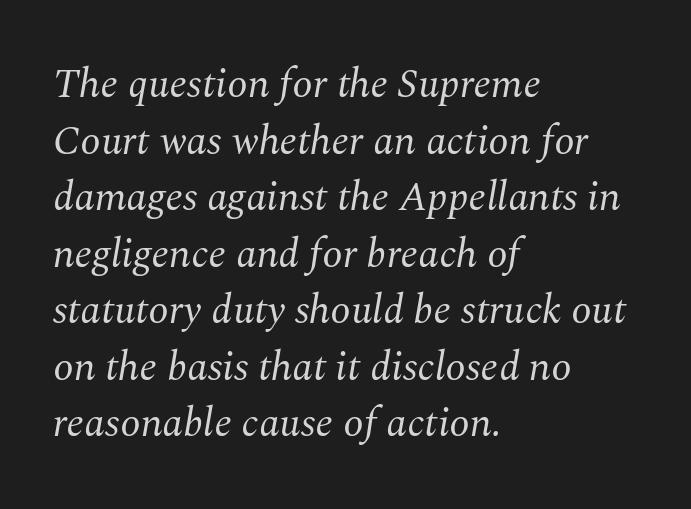
A typesetter would label this face a serif. The passage shown is not bold in any degree. The typography opts for an oblique posture over an upright one. Horizontally, the lines are justified to the leading edge only.
